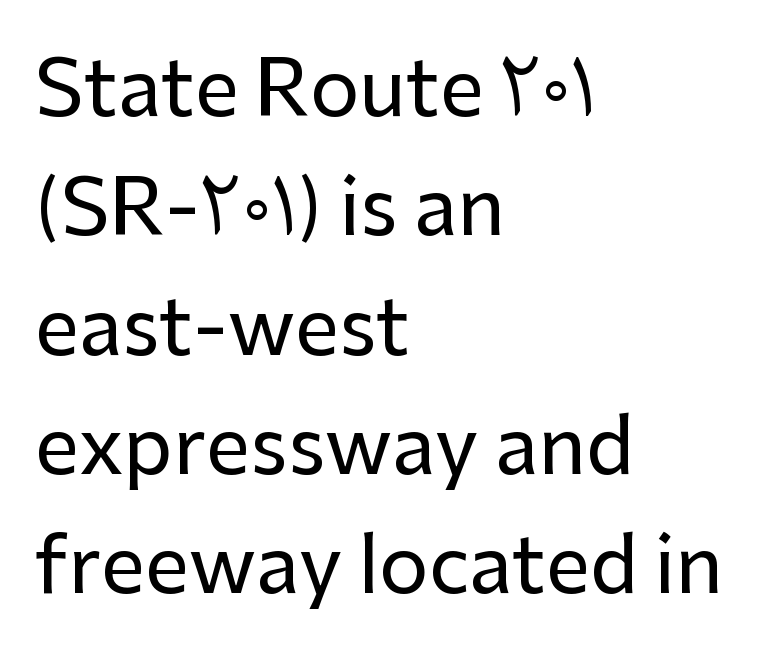
{"serif": "no", "italic": "no", "width": "normal", "stroke_contrast": "low", "x_height": "medium", "monospaced": "no", "underline": "no", "align": "left", "line_spacing": "normal", "line_spacing_ratio": 1.53, "letter_spacing": "normal", "letter_spacing_em": 0.0, "glyph_px": 78}
